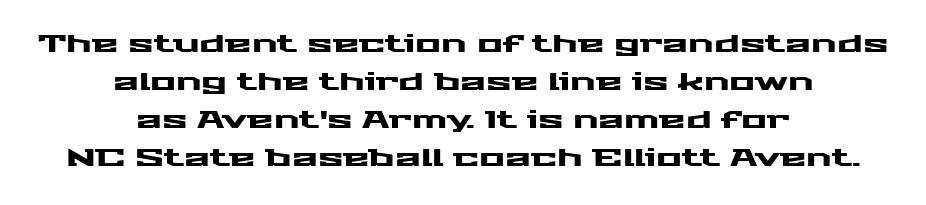
Designer's note — italics off, roman on. Standard letterfit; no display-style spreading of the glyphs. The strip under each line holds only bare page. Does the leading feel generous? No, just average. Horizontal alignment here is central, giving a formal, balanced look.
